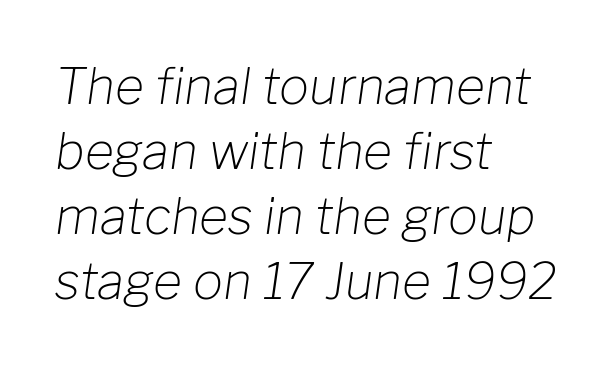
{"italic": "yes", "lean": "right", "slant_degrees": 8, "bold": "no", "weight": "light", "width": "normal", "stroke_contrast": "low", "x_height": "medium", "monospaced": "no", "underline": "no", "align": "left", "line_spacing": "normal", "line_spacing_ratio": 1.3, "letter_spacing": "normal", "letter_spacing_em": 0.0, "glyph_px": 50}
